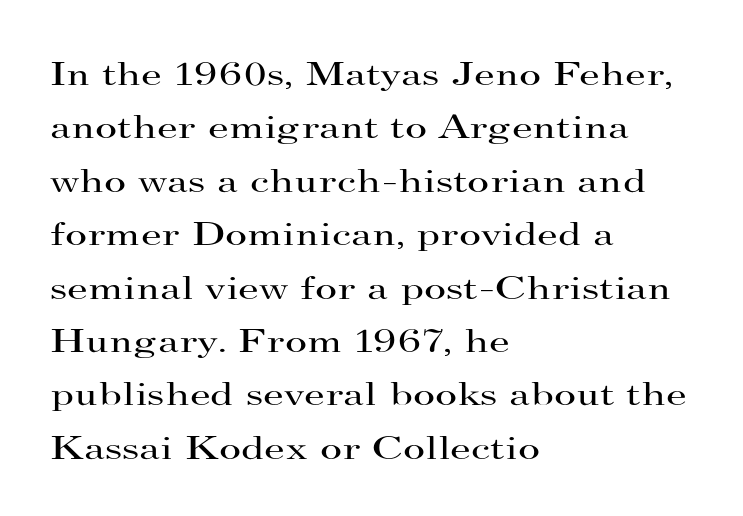
Q: Is the text bold? A: No.
Q: Is the text italic (slanted)? A: No, it is upright.
Q: Is the typeface a serif or a sans-serif typeface? A: Serif.
Q: Is the text underlined? A: No.
Q: How is the paragraph aligned? A: Left-aligned.
Q: Is the spacing between letters normal or unusually wide? A: Normal.
Q: Is the spacing between lines tight, normal or loose? A: Normal.
Q: Width (condensed, normal, or wide)? A: Wide.
Q: Stroke contrast? A: High.
Q: x-height? A: Small.
Q: Monospaced? A: No.
